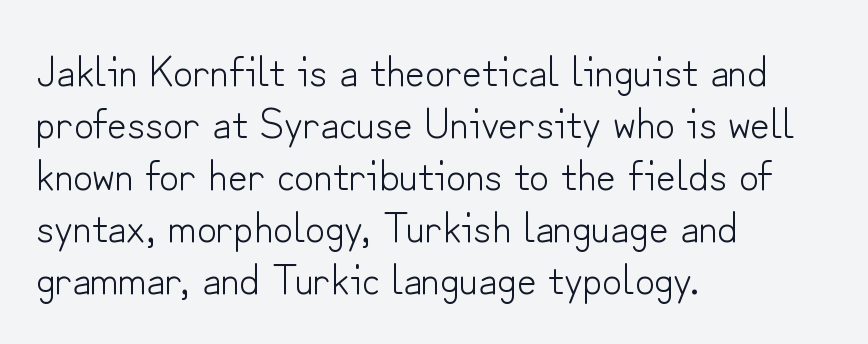
The rendering uses natural spacing where letterforms have individual widths. The weight tops out at a normal text grade. Check the space under the baseline: it is left empty. This is roman type, the default non-slanted kind. Typeset ragged right — the left edge is the straight one.
